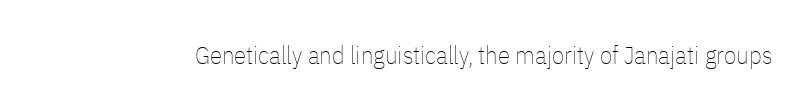
Q: Is the text bold? A: No.
Q: Is the text italic (slanted)? A: No, it is upright.
Q: Is the text underlined? A: No.
Q: Is the spacing between letters normal or unusually wide? A: Normal.
